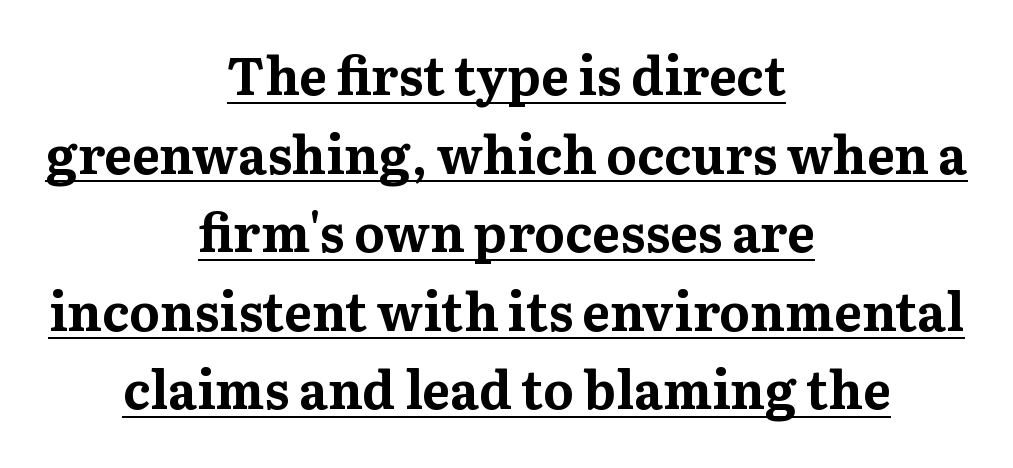
The gaps between neighbouring characters are ordinary and unremarkable. The rendering uses the underline text-decoration. Ordinary non-slanted type is in use. The passage shown stacks its lines at a standard gap. I'd call this a serif setting — the letters wear small feet. Varying glyph widths throughout — classic text-font behaviour.
